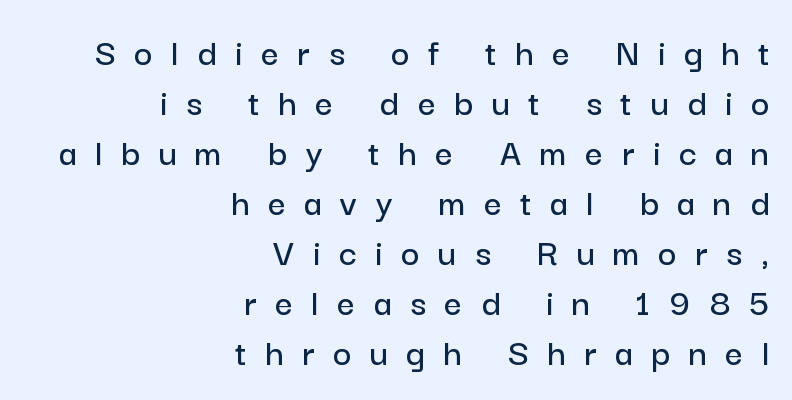
Q: Is the text italic (slanted)? A: No, it is upright.
Q: Is the typeface a serif or a sans-serif typeface? A: Sans-serif.
Q: Is the text underlined? A: No.
Q: How is the paragraph aligned? A: Right-aligned.
Q: Is the spacing between letters normal or unusually wide? A: Unusually wide.
Q: Is the spacing between lines tight, normal or loose? A: Normal.
Q: Width (condensed, normal, or wide)? A: Normal.
Q: Stroke contrast? A: Low.
Q: x-height? A: Medium.
Q: Monospaced? A: No.
